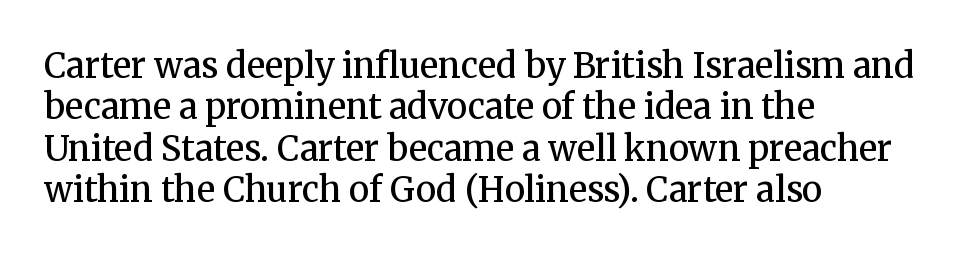
The image shows 34 px semibold serif type, upright; set left-aligned, line spacing 1.22x, normal letter spacing, not underlined; medium stroke contrast and a medium x-height.
